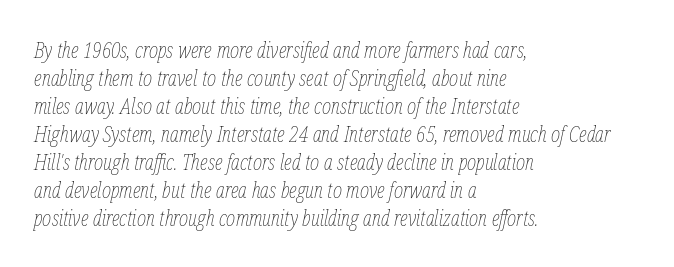
These glyphs show unthickened strokes, regular width or finer. Characters are canted at an angle relative to the baseline's perpendicular. The rendering anchors every line to the left-hand side. Leading matches the norm, producing a regular column. The passage shown has conventional tracking throughout. Quick note: underline off.
